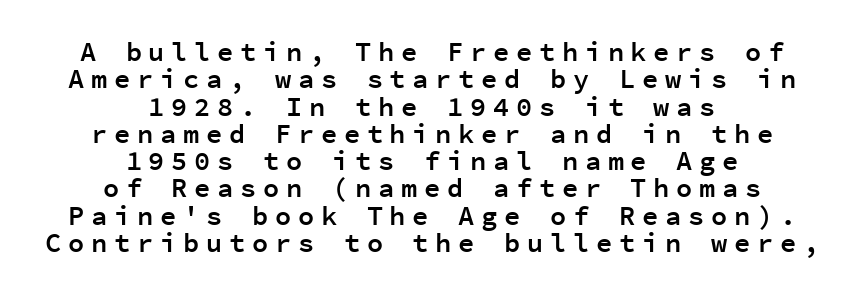
{"italic": "no", "bold": "semi", "underline": "no", "align": "center", "line_spacing": "tight", "line_spacing_ratio": 1.01, "letter_spacing": "wide", "letter_spacing_em": 0.25, "glyph_px": 27}
